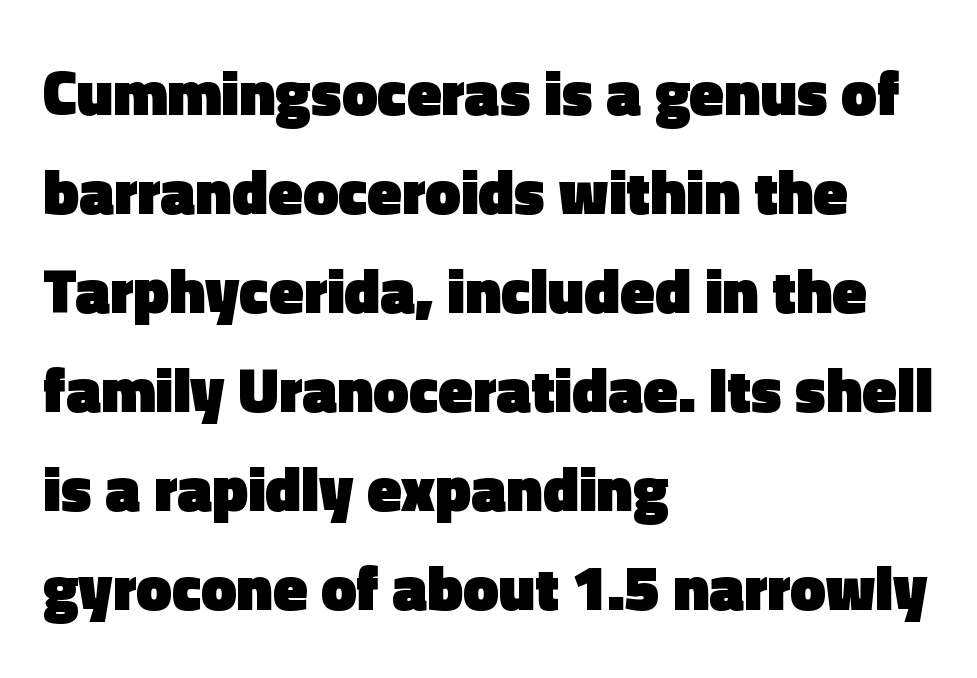
Q: Is the text bold? A: Yes.
Q: Is the text italic (slanted)? A: No, it is upright.
Q: Is the typeface a serif or a sans-serif typeface? A: Sans-serif.
Q: Is the text underlined? A: No.
Q: How is the paragraph aligned? A: Left-aligned.
Q: Is the spacing between letters normal or unusually wide? A: Normal.
Q: Is the spacing between lines tight, normal or loose? A: Normal.
Q: Width (condensed, normal, or wide)? A: Normal.
Q: x-height? A: Medium.
Q: Monospaced? A: No.
